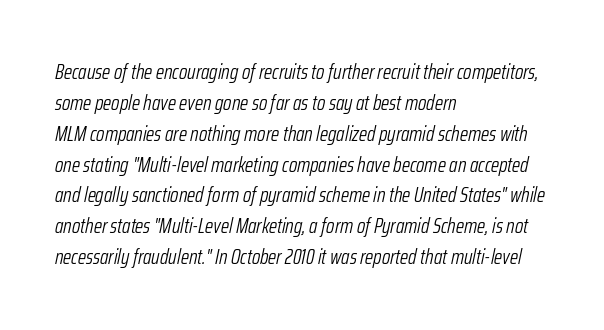
{"italic": "yes", "lean": "right", "slant_degrees": 12, "bold": "no", "underline": "no", "align": "left", "line_spacing": "normal", "line_spacing_ratio": 1.47, "letter_spacing": "normal", "letter_spacing_em": 0.0, "glyph_px": 21}
